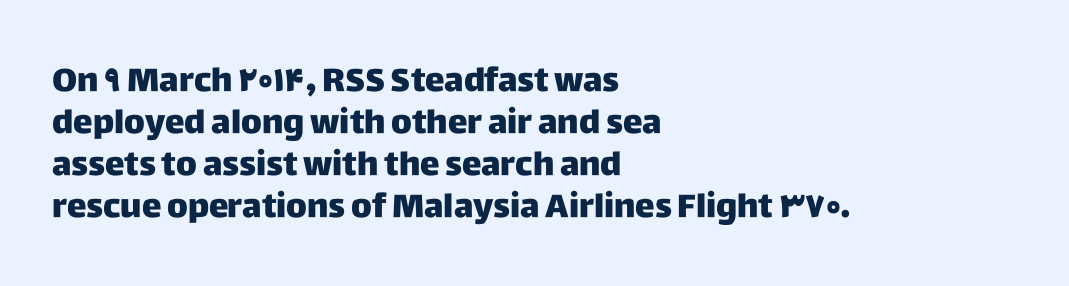
Q: Is the text italic (slanted)? A: No, it is upright.
Q: Is the typeface a serif or a sans-serif typeface? A: Sans-serif.
Q: Is the text underlined? A: No.
Q: How is the paragraph aligned? A: Left-aligned.
Q: Is the spacing between letters normal or unusually wide? A: Normal.
Q: Is the spacing between lines tight, normal or loose? A: Normal.
Q: Width (condensed, normal, or wide)? A: Normal.
Q: Stroke contrast? A: Low.
Q: x-height? A: Large.
Q: Monospaced? A: No.
